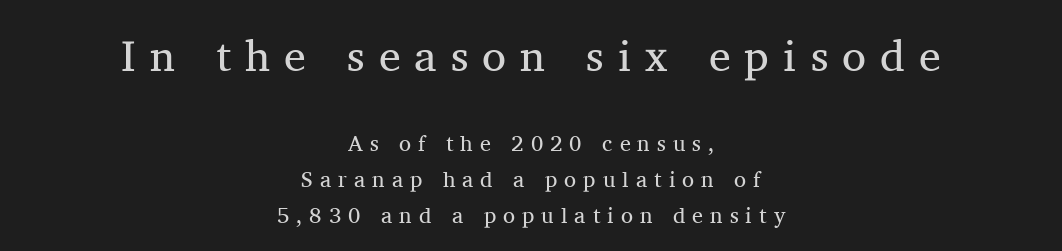
Q: Is the text bold? A: No.
Q: Is the text italic (slanted)? A: No, it is upright.
Q: Is the typeface a serif or a sans-serif typeface? A: Serif.
Q: Is the text underlined? A: No.
Q: How is the paragraph aligned? A: Centered.
Q: Is the spacing between letters normal or unusually wide? A: Unusually wide.
Q: Is the spacing between lines tight, normal or loose? A: Normal.
Q: Which block of text is set in a larger size, the first (top) or the second (bottom)? A: The first (top) one.
Q: Width (condensed, normal, or wide)? A: Normal.
Q: Stroke contrast? A: Medium.
Q: x-height? A: Medium.
Q: Monospaced? A: No.
